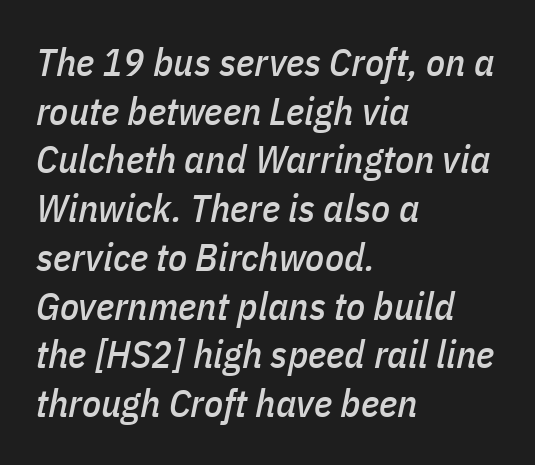
The image shows 39 px condensed type, italic (leaning right); set left-aligned, normal line spacing (1.25x), normal letter spacing, not underlined; low stroke contrast and a medium x-height.
